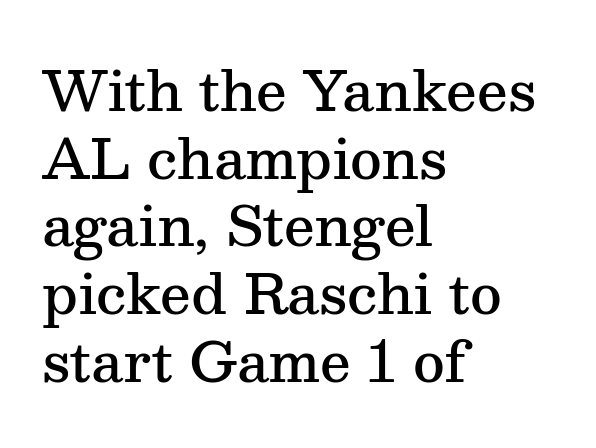
{"serif": "yes", "italic": "no", "bold": "semi", "weight": "semibold", "width": "normal", "stroke_contrast": "medium", "x_height": "medium", "monospaced": "no", "underline": "no", "align": "left", "line_spacing_ratio": 1.23, "letter_spacing": "normal", "letter_spacing_em": 0.0, "glyph_px": 55}
